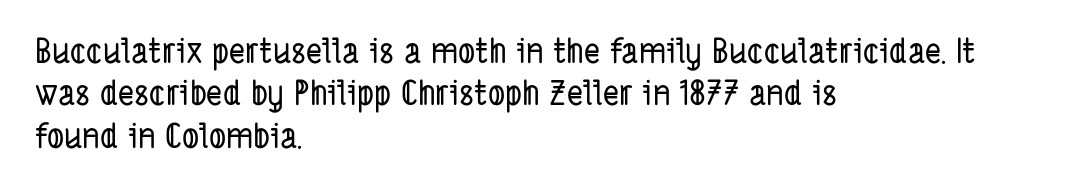
The image shows 34 px condensed sans-serif type; set left-aligned, normal line spacing (1.25x), normal letter spacing, not underlined; low stroke contrast and a medium x-height.
